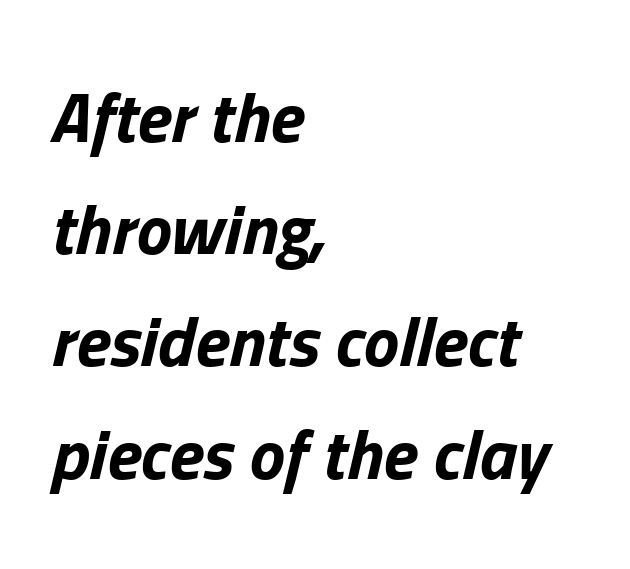
{"italic": "yes", "lean": "right", "slant_degrees": 13, "bold": "yes", "weight": "bold", "width": "normal", "stroke_contrast": "low", "x_height": "medium", "monospaced": "no", "underline": "no", "align": "left", "line_spacing": "normal", "line_spacing_ratio": 1.58, "letter_spacing": "normal", "letter_spacing_em": 0.0, "glyph_px": 71}
